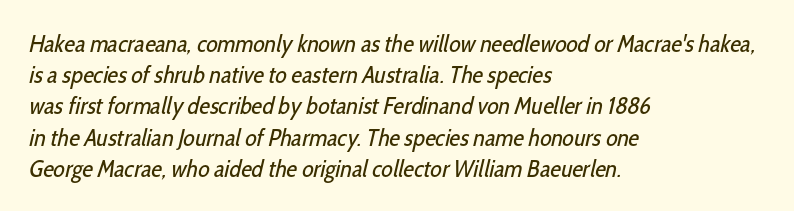
The image shows 24 px text type; set left-aligned, normal line spacing (1.3x), normal letter spacing, not underlined.
